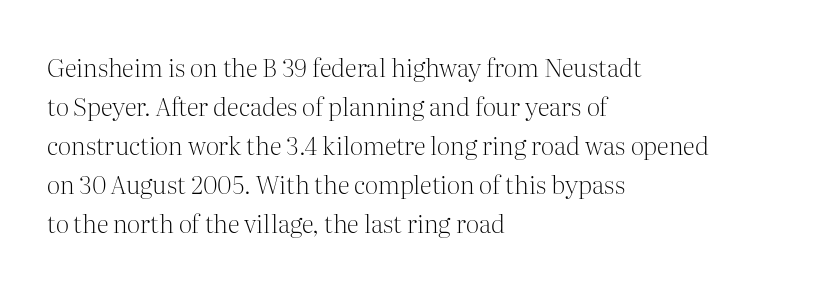
{"italic": "no", "bold": "no", "underline": "no", "align": "left", "line_spacing": "normal", "line_spacing_ratio": 1.56, "letter_spacing": "normal", "letter_spacing_em": 0.0, "glyph_px": 25}
